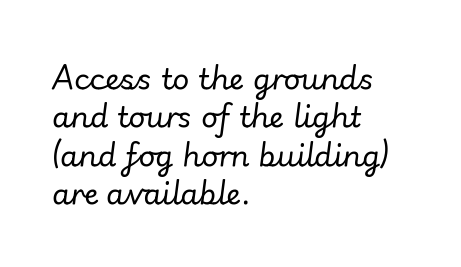
The image shows 29 px regular-weight type, italic (leaning right); set left-aligned, normal line spacing (1.32x), normal letter spacing, not underlined; low stroke contrast and a small x-height.
